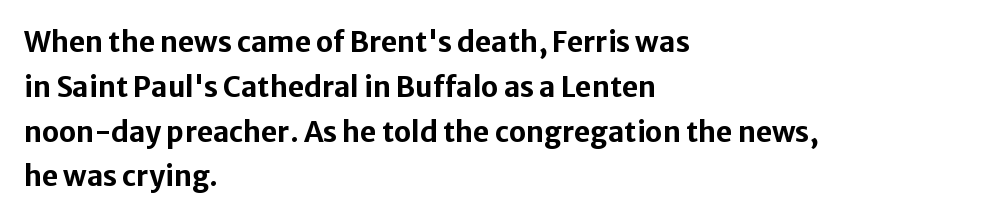
{"serif": "no", "italic": "no", "bold": "yes", "weight": "bold", "width": "normal", "stroke_contrast": "low", "x_height": "medium", "monospaced": "no", "underline": "no", "align": "left", "line_spacing": "normal", "line_spacing_ratio": 1.6, "letter_spacing": "normal", "letter_spacing_em": 0.0, "glyph_px": 28}
